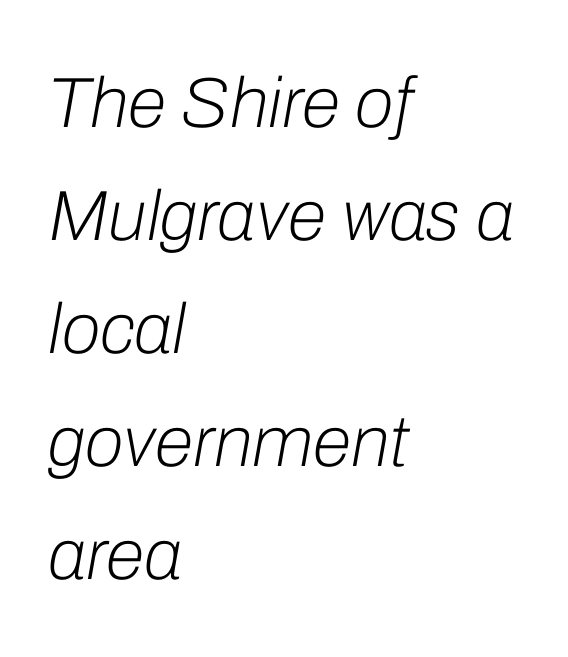
{"italic": "yes", "lean": "right", "slant_degrees": 10, "bold": "no", "weight": "light", "width": "normal", "stroke_contrast": "low", "x_height": "medium", "monospaced": "no", "underline": "no", "align": "left", "line_spacing": "normal", "line_spacing_ratio": 1.59, "letter_spacing": "normal", "letter_spacing_em": 0.0, "glyph_px": 71}
